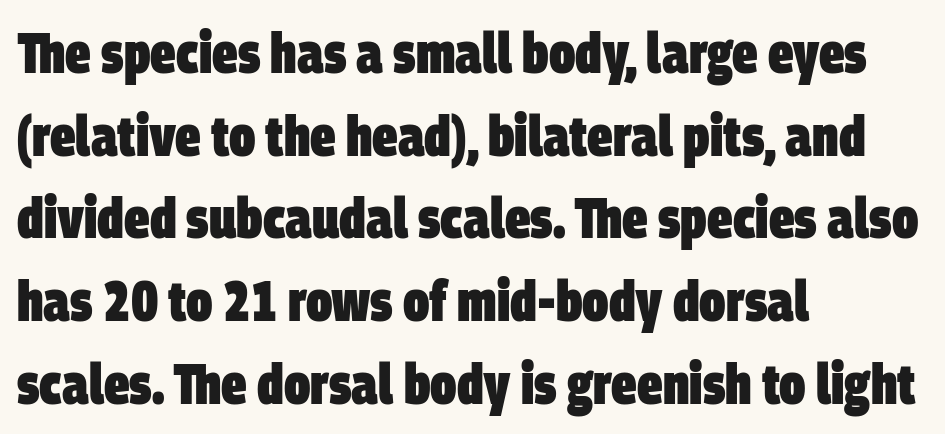
Do the characters align in a grid? No, the font is proportional. I'd describe the lettering as bold — thick and assertive. Glance below the letters and you will spot only blank space. The gaps between neighbouring characters are ordinary and unremarkable.
